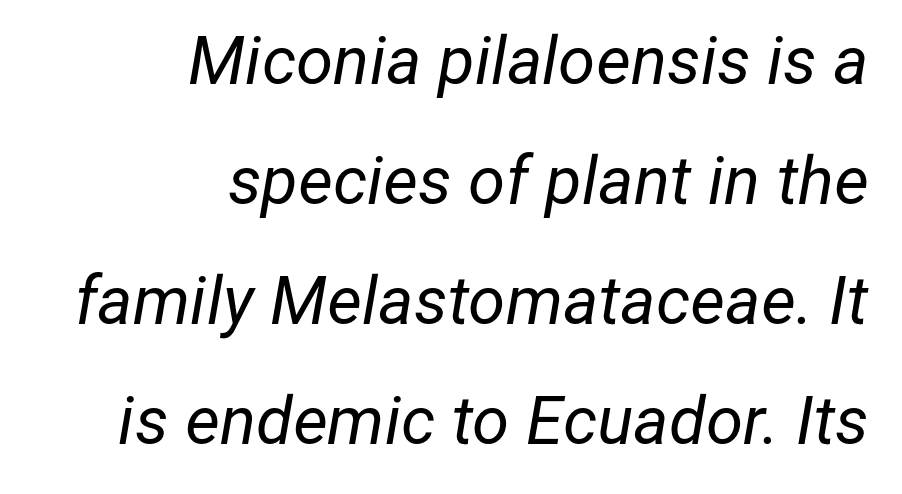
The image shows 67 px regular-weight type, italic (leaning right); set right-aligned, line spacing 1.79x, normal letter spacing, not underlined; low stroke contrast and a medium x-height.
